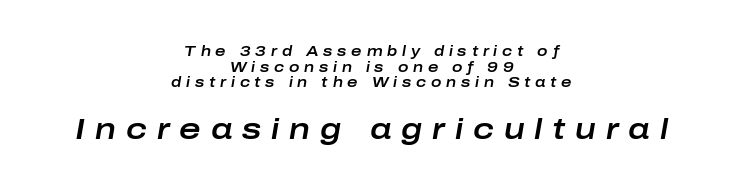
Centered paragraph, ragged on both sides. The face used here appears at its bigger size in the lower chunk. Type without underlining. Summary of vertical rhythm: compact, with narrow interline spacing. The whole block is typeset with a tilt.
